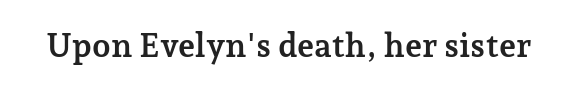
{"serif": "yes", "italic": "no", "bold": "yes", "weight": "semibold", "width": "normal", "stroke_contrast": "low", "x_height": "medium", "monospaced": "no", "underline": "no", "letter_spacing": "normal", "letter_spacing_em": 0.0, "glyph_px": 33}
